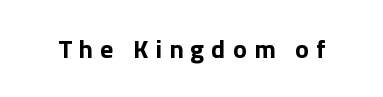
{"italic": "no", "bold": "yes", "underline": "no", "letter_spacing": "wide", "letter_spacing_em": 0.27, "glyph_px": 26}
